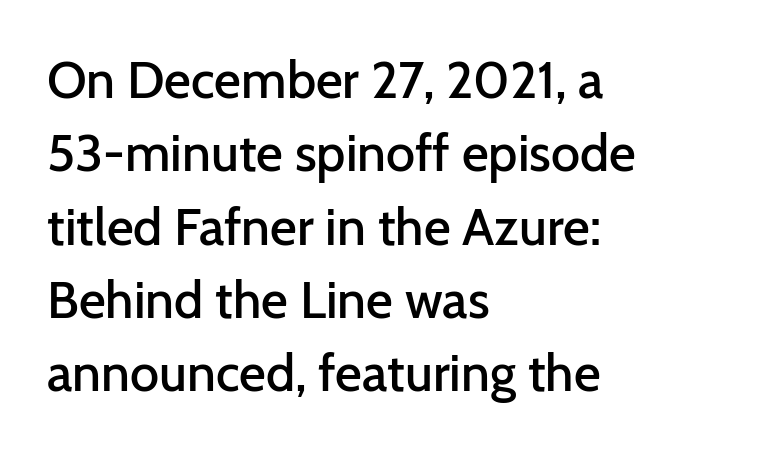
What's the leading like? Ordinary, nothing unusual. Glance below the letters and you will spot only blank space. The line texture is even and compact thanks to regular tracking. Each letter keeps its own natural width here, so spacing adapts to shape.
